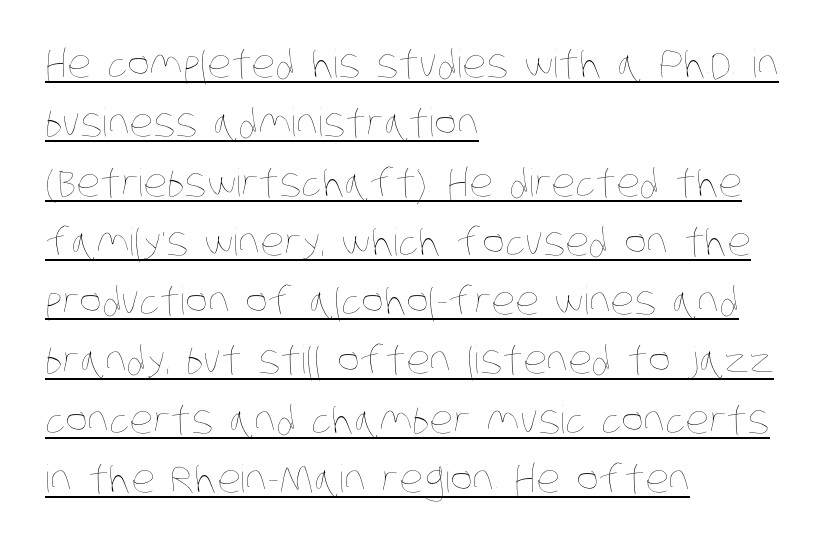
The image shows 38 px thin, condensed type; set left-aligned, normal line spacing (1.56x), normal letter spacing, underlined; low stroke contrast and a large x-height.
